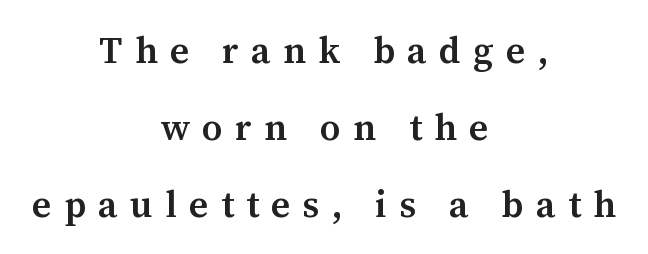
{"serif": "yes", "italic": "no", "bold": "semi", "weight": "semibold", "width": "normal", "stroke_contrast": "medium", "x_height": "medium", "monospaced": "no", "underline": "no", "align": "center", "line_spacing": "loose", "line_spacing_ratio": 2.08, "letter_spacing": "wide", "letter_spacing_em": 0.33, "glyph_px": 37}
